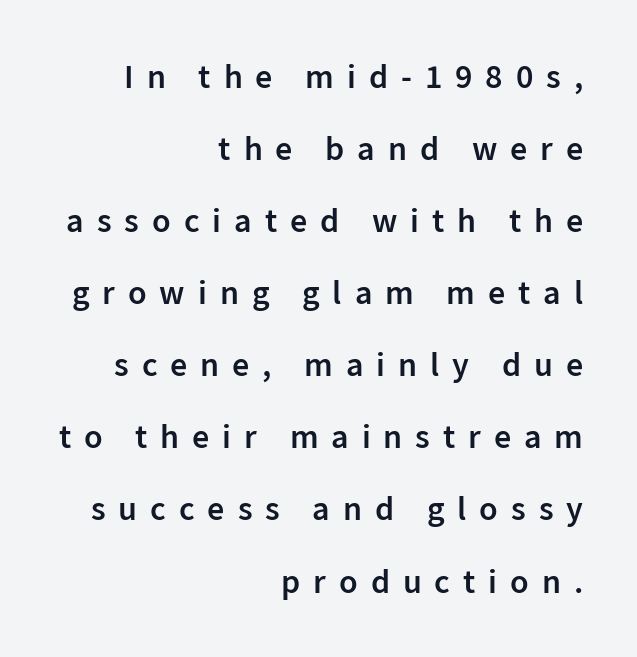
Q: Is the text bold? A: Semi-bold.
Q: Is the text italic (slanted)? A: No, it is upright.
Q: Is the typeface a serif or a sans-serif typeface? A: Sans-serif.
Q: Is the text underlined? A: No.
Q: How is the paragraph aligned? A: Right-aligned.
Q: Is the spacing between letters normal or unusually wide? A: Unusually wide.
Q: Is the spacing between lines tight, normal or loose? A: Loose.
Q: Width (condensed, normal, or wide)? A: Normal.
Q: Stroke contrast? A: Low.
Q: x-height? A: Medium.
Q: Monospaced? A: No.
